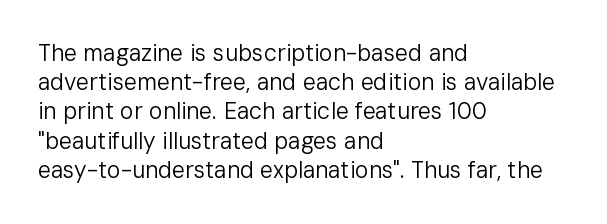
{"italic": "no", "bold": "no", "underline": "no", "align": "left", "line_spacing": "normal", "line_spacing_ratio": 1.27, "letter_spacing": "normal", "letter_spacing_em": 0.0, "glyph_px": 23}
